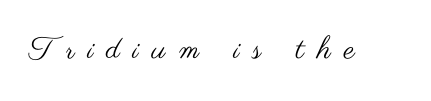
{"serif": "no", "bold": "no", "weight": "regular", "width": "wide", "stroke_contrast": "medium", "x_height": "small", "monospaced": "no", "underline": "no", "letter_spacing": "wide", "letter_spacing_em": 0.42, "glyph_px": 31}
